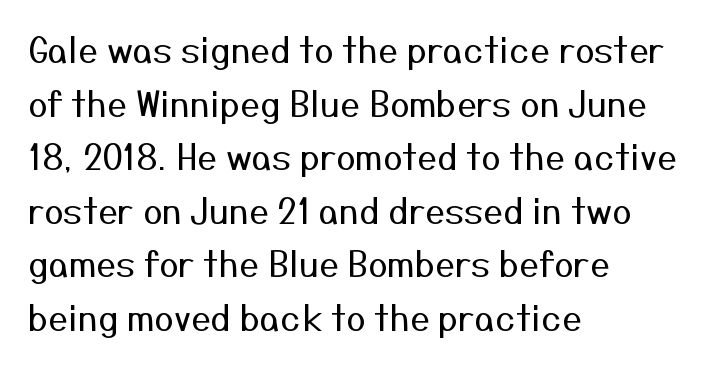
Q: Is the text bold? A: No.
Q: Is the text italic (slanted)? A: No, it is upright.
Q: Is the typeface a serif or a sans-serif typeface? A: Sans-serif.
Q: Is the text underlined? A: No.
Q: How is the paragraph aligned? A: Left-aligned.
Q: Is the spacing between letters normal or unusually wide? A: Normal.
Q: Is the spacing between lines tight, normal or loose? A: Normal.
Q: Width (condensed, normal, or wide)? A: Normal.
Q: Stroke contrast? A: Medium.
Q: x-height? A: Medium.
Q: Monospaced? A: No.
